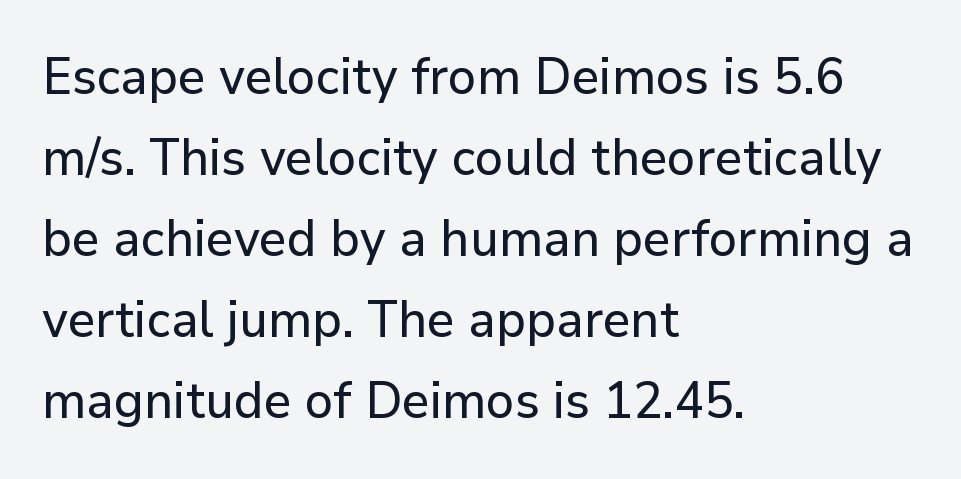
Q: Is the text italic (slanted)? A: No, it is upright.
Q: Is the typeface a serif or a sans-serif typeface? A: Sans-serif.
Q: Is the text underlined? A: No.
Q: How is the paragraph aligned? A: Left-aligned.
Q: Is the spacing between letters normal or unusually wide? A: Normal.
Q: Is the spacing between lines tight, normal or loose? A: Normal.
Q: Width (condensed, normal, or wide)? A: Normal.
Q: Stroke contrast? A: Low.
Q: x-height? A: Medium.
Q: Monospaced? A: No.
